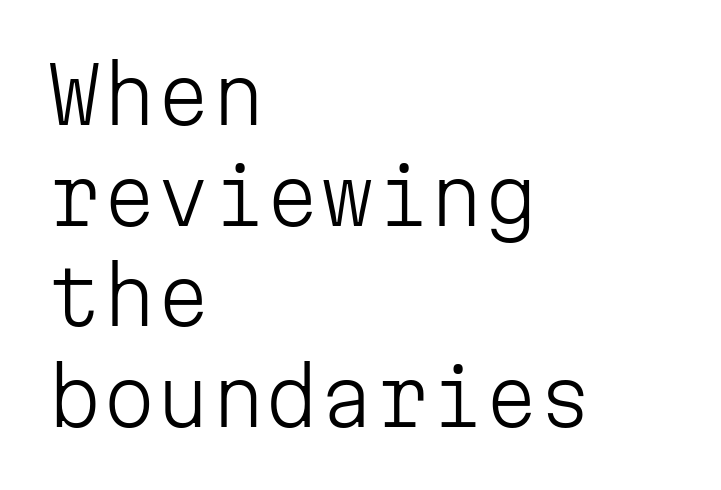
The image shows 78 px light sans-serif type, upright, monospaced; set left-aligned, normal line spacing (1.29x), normal letter spacing, not underlined; low stroke contrast and a medium x-height.
